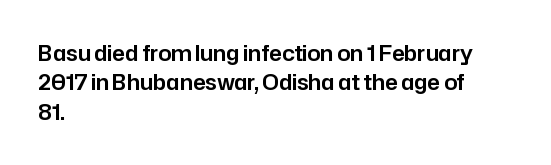
Q: Is the text italic (slanted)? A: No, it is upright.
Q: Is the text underlined? A: No.
Q: How is the paragraph aligned? A: Left-aligned.
Q: Is the spacing between letters normal or unusually wide? A: Normal.
Q: Is the spacing between lines tight, normal or loose? A: Normal.
